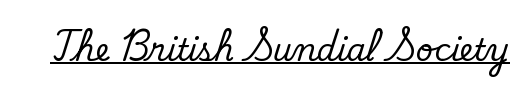
The image shows 30 px regular-weight sans-serif type; set normal letter spacing, underlined; low stroke contrast and a small x-height.
